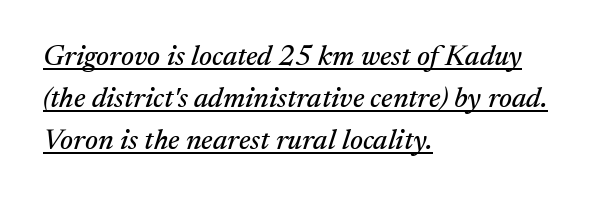
{"serif": "yes", "italic": "yes", "lean": "right", "slant_degrees": 17, "width": "normal", "stroke_contrast": "medium", "x_height": "medium", "monospaced": "no", "underline": "yes", "align": "left", "line_spacing": "normal", "line_spacing_ratio": 1.45, "letter_spacing": "normal", "letter_spacing_em": 0.0, "glyph_px": 29}
